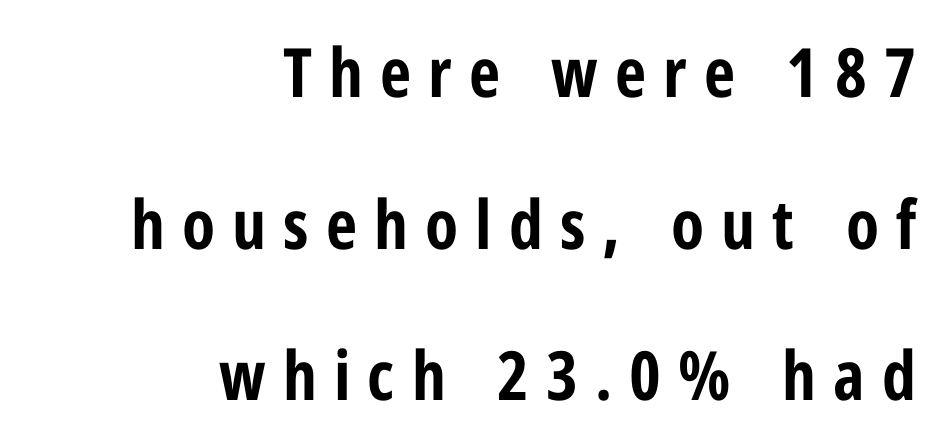
Each letter keeps its own natural width here, so spacing adapts to shape. This sample trades compactness for vertical openness between lines. Is the type bold? Yes — the strokes are clearly thick and heavy. This sample uses expanded letter spacing, leaving extra air between glyphs.
